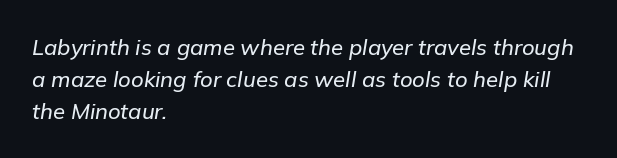
Q: Is the text italic (slanted)? A: Yes, it leans right by about 9 degrees.
Q: Is the text underlined? A: No.
Q: How is the paragraph aligned? A: Left-aligned.
Q: Is the spacing between letters normal or unusually wide? A: Normal.
Q: Is the spacing between lines tight, normal or loose? A: Normal.
